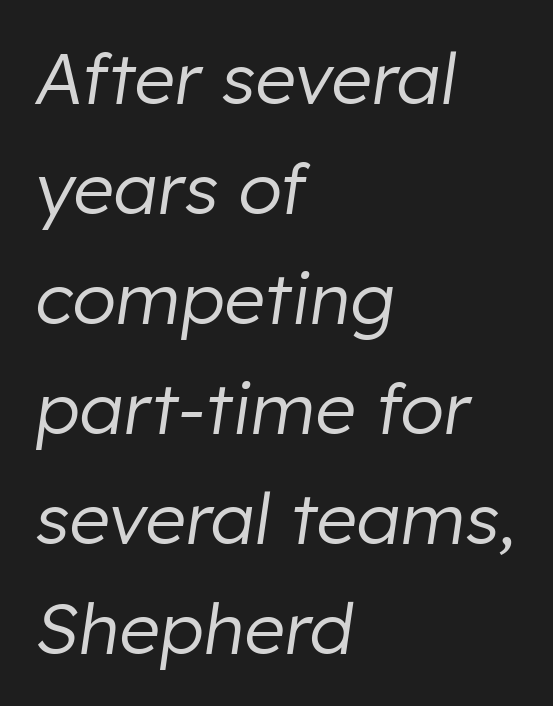
{"italic": "yes", "lean": "right", "slant_degrees": 8, "bold": "no", "weight": "regular", "width": "normal", "stroke_contrast": "low", "x_height": "medium", "monospaced": "no", "underline": "no", "align": "left", "line_spacing": "normal", "line_spacing_ratio": 1.55, "letter_spacing": "normal", "letter_spacing_em": 0.0, "glyph_px": 71}
